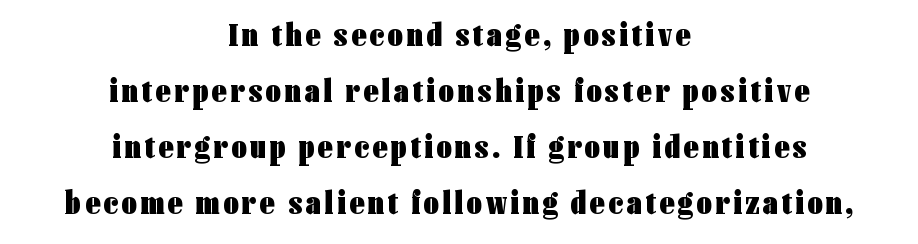
This is roman type, the default non-slanted kind. Nobody drew a line under any word here. Baseline-to-baseline distance is the conventional proportion of letter height. Grotesque or geometric, the face here clearly has no serifs. Spacing verdict: proportional, widths tailored to each character.
